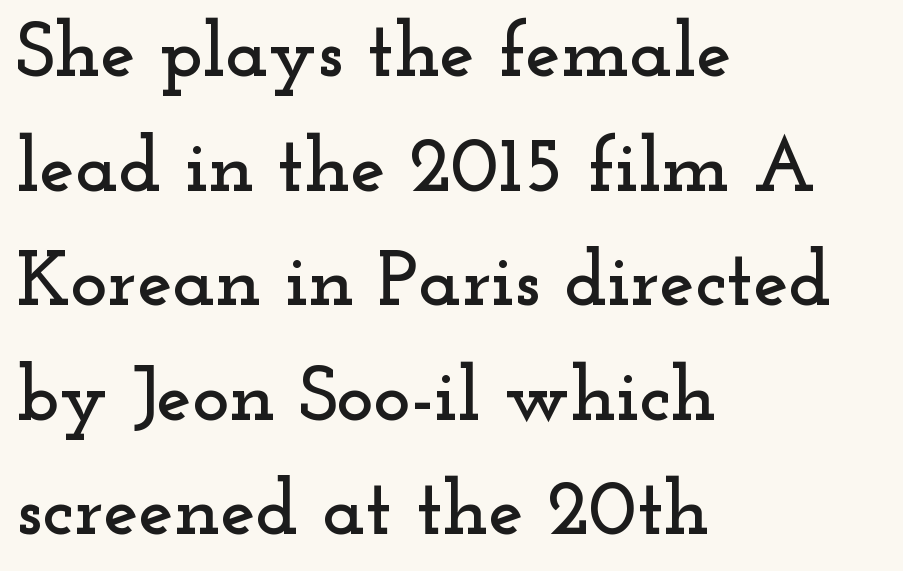
{"serif": "yes", "italic": "no", "width": "wide", "stroke_contrast": "low", "x_height": "small", "monospaced": "no", "underline": "no", "align": "left", "line_spacing": "normal", "line_spacing_ratio": 1.45, "letter_spacing": "normal", "letter_spacing_em": 0.0, "glyph_px": 79}
